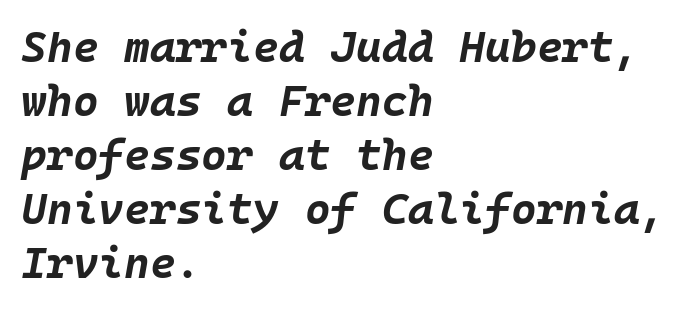
The foot of each line stays bare and open. A typesetter would call this zero additional tracking. Left-aligned paragraph, ragged on the right. Tall strokes in this sample are angled rather than plumb.
